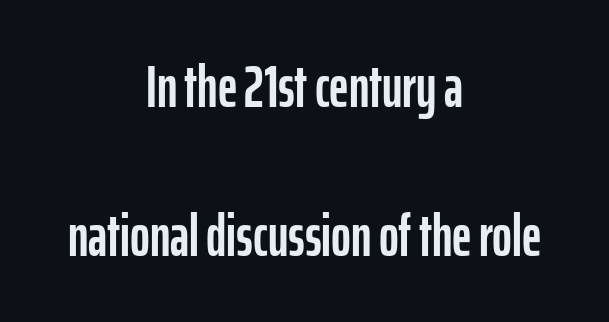
Only glyphs here, with clear space below each row. The lettering stays uniformly vertical, giving the passage a roman look. These lines stack symmetrically, like a column narrowing and widening about its center. The letters sit at their default tracking, neither squeezed nor spread. These lines are rendered in a variable-pitch font.
